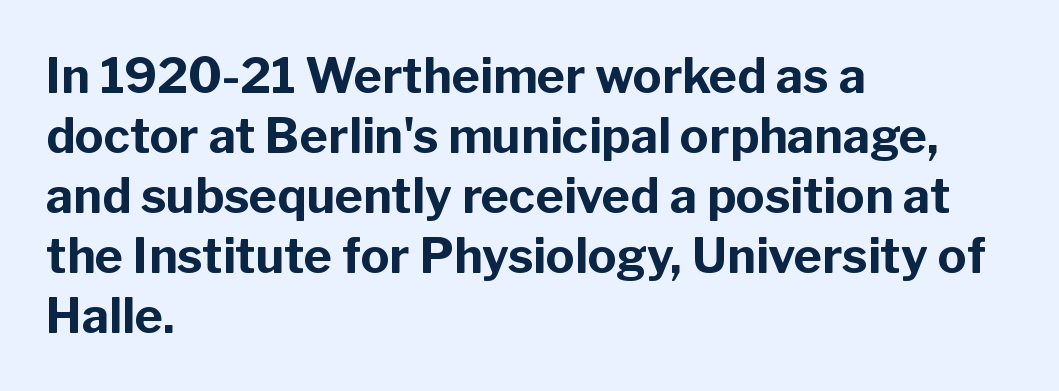
The image shows 48 px bold sans-serif type, upright; set left-aligned, normal line spacing (1.25x), normal letter spacing, not underlined; low stroke contrast and a medium x-height.
